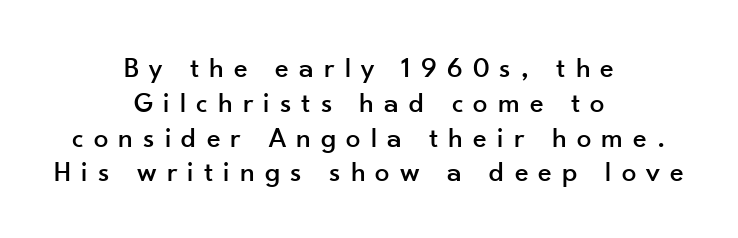
The lettering holds an erect, upright posture throughout. The foot of each line stays bare and open. In terms of letterform style, serifs are entirely absent. The letters advance in unequal steps, a hallmark of proportional type. The paragraph shown floats in the horizontal middle. Caption: expanded tracking, letters set apart.
